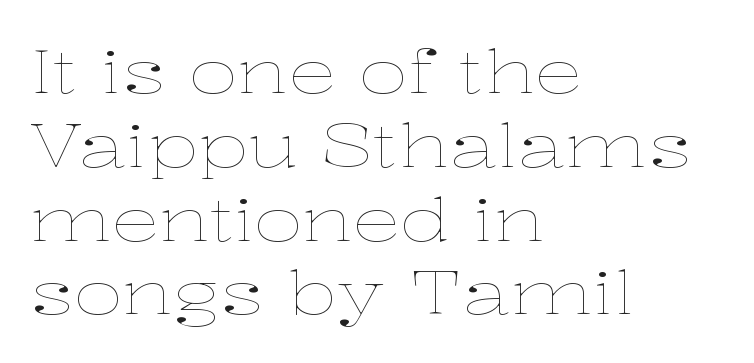
This sample has the flowing, uneven cadence of proportional lettering. This sample uses an upright cut, with every glyph sitting square on the baseline. Default kerning and tracking; the words read as compact shapes. Bare-footed words on every line.
